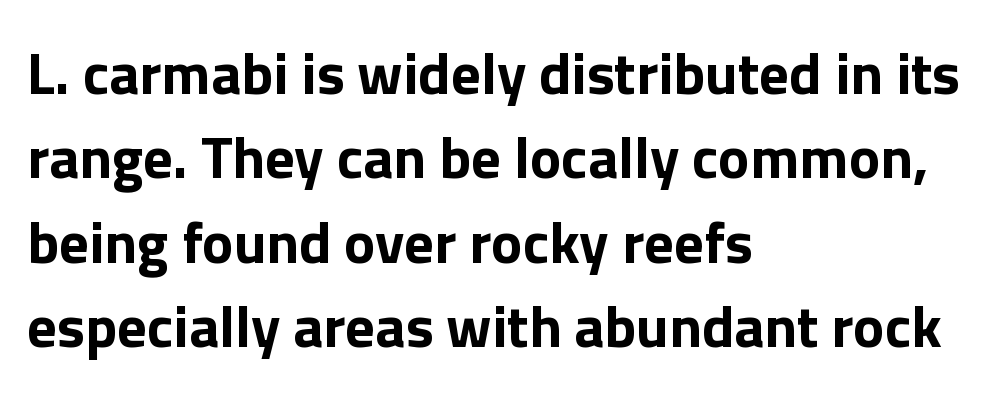
Q: Is the text bold? A: Yes.
Q: Is the text italic (slanted)? A: No, it is upright.
Q: Is the typeface a serif or a sans-serif typeface? A: Sans-serif.
Q: Is the text underlined? A: No.
Q: How is the paragraph aligned? A: Left-aligned.
Q: Is the spacing between letters normal or unusually wide? A: Normal.
Q: Is the spacing between lines tight, normal or loose? A: Normal.
Q: Width (condensed, normal, or wide)? A: Normal.
Q: Stroke contrast? A: Low.
Q: x-height? A: Medium.
Q: Monospaced? A: No.
